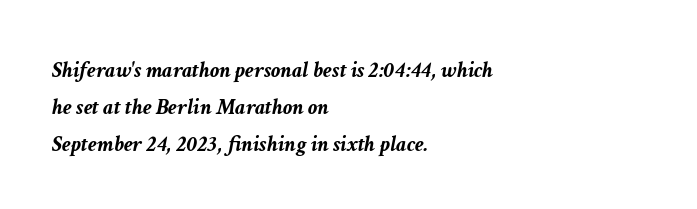
Students, observe: this is what conventionally led text looks like. Leftover space on each line is placed entirely after the last word. Observe the lean: these are italic letterforms. Nothing unusual about the tracking: characters are spaced as the font intends. Quick note: underline off. Weight check: bold — yes, fully.
